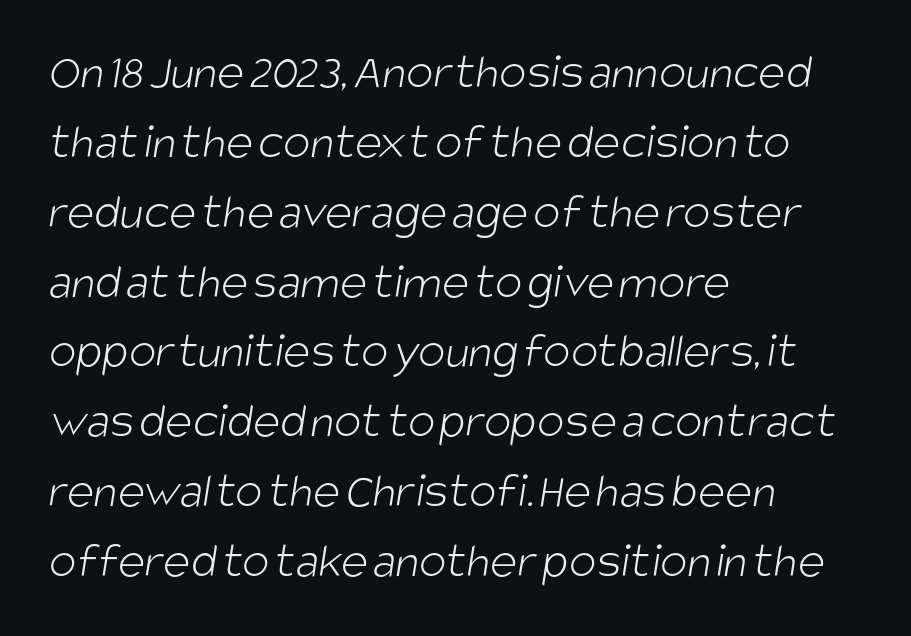
The image shows 51 px light, condensed sans-serif type; set left-aligned, normal line spacing (1.37x), normal letter spacing, not underlined; low stroke contrast and a large x-height.
